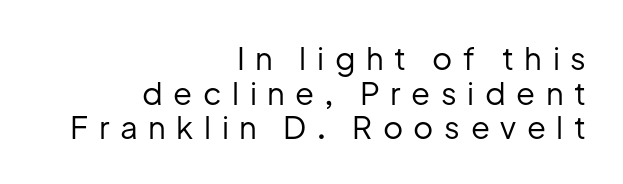
Q: Is the text bold? A: No.
Q: Is the text italic (slanted)? A: No, it is upright.
Q: Is the typeface a serif or a sans-serif typeface? A: Sans-serif.
Q: Is the text underlined? A: No.
Q: How is the paragraph aligned? A: Right-aligned.
Q: Is the spacing between letters normal or unusually wide? A: Unusually wide.
Q: Is the spacing between lines tight, normal or loose? A: Tight.
Q: Width (condensed, normal, or wide)? A: Normal.
Q: Stroke contrast? A: Low.
Q: x-height? A: Medium.
Q: Monospaced? A: No.
